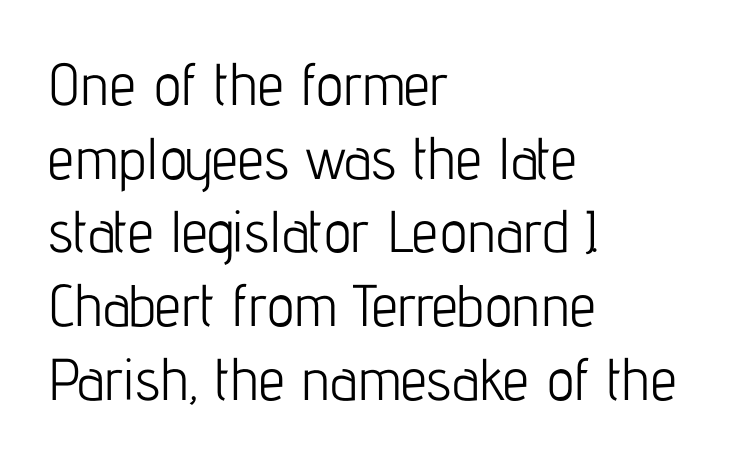
I'd call this a sans setting — the letters go barefoot. Short note: letters normally spaced. Rendered with straight, roman letterforms. How would I describe the line gaps? Plain and ordinary.
